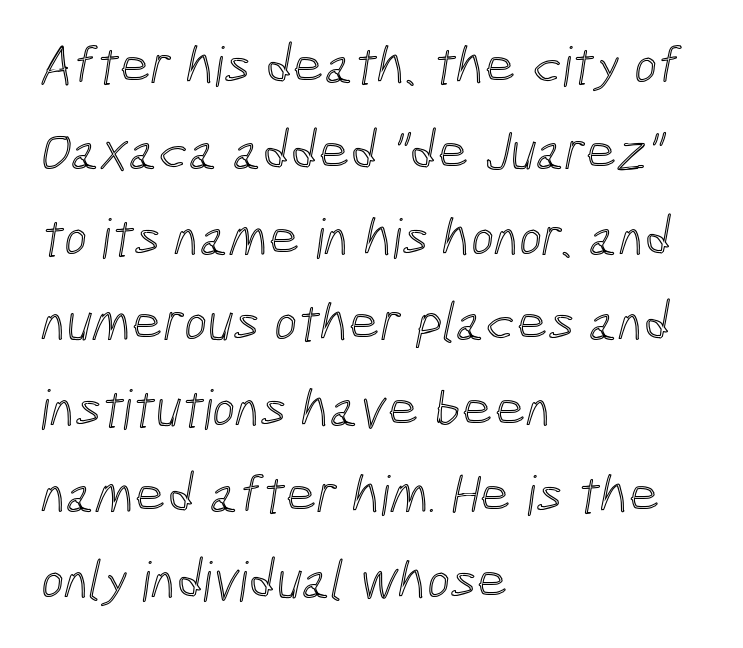
{"width": "condensed", "x_height": "medium", "monospaced": "no", "underline": "no", "align": "left", "line_spacing": "normal", "line_spacing_ratio": 1.56, "letter_spacing": "normal", "letter_spacing_em": 0.0, "glyph_px": 55}
